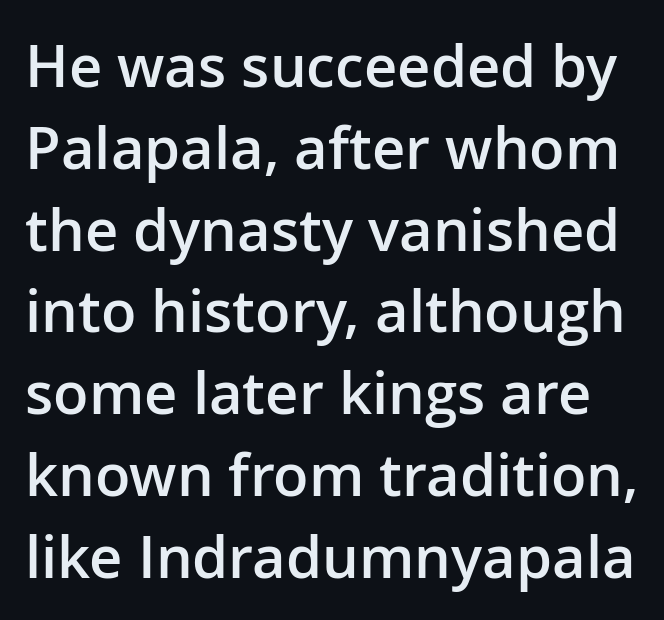
The image shows 58 px semibold sans-serif type, upright; set normal line spacing (1.41x), normal letter spacing, not underlined; low stroke contrast and a medium x-height.
